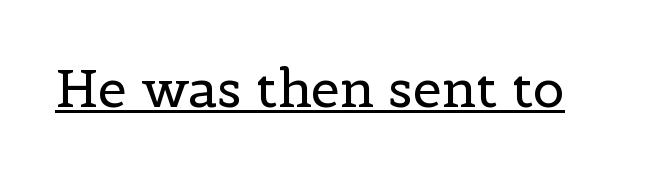
{"serif": "yes", "italic": "no", "bold": "no", "weight": "regular", "width": "normal", "x_height": "medium", "monospaced": "no", "underline": "yes", "letter_spacing": "normal", "letter_spacing_em": 0.0, "glyph_px": 52}
